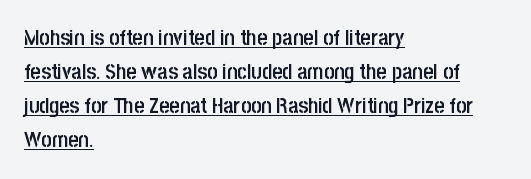
Strokes here are thickened, but only to semibold level. Notice how a bar underscores the lettering throughout. Where is the straight margin? On the left. This block has exactly the height ordinary leading produces. The rendering keeps characters at their native spacing.
